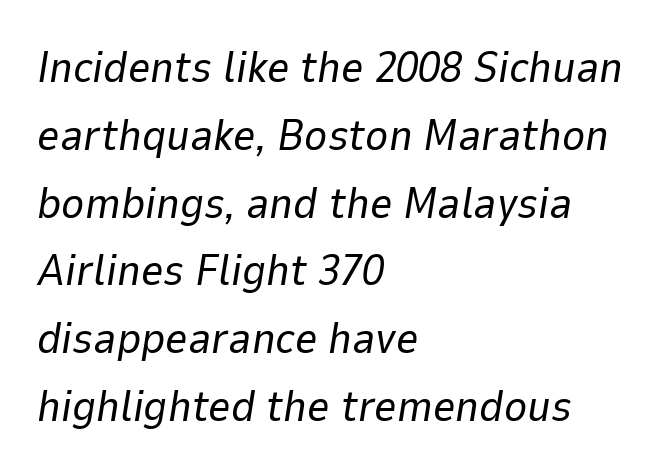
{"italic": "yes", "lean": "right", "slant_degrees": 9, "bold": "no", "weight": "regular", "width": "normal", "stroke_contrast": "low", "x_height": "medium", "monospaced": "no", "underline": "no", "align": "left", "line_spacing": "normal", "line_spacing_ratio": 1.54, "letter_spacing": "normal", "letter_spacing_em": 0.0, "glyph_px": 44}
